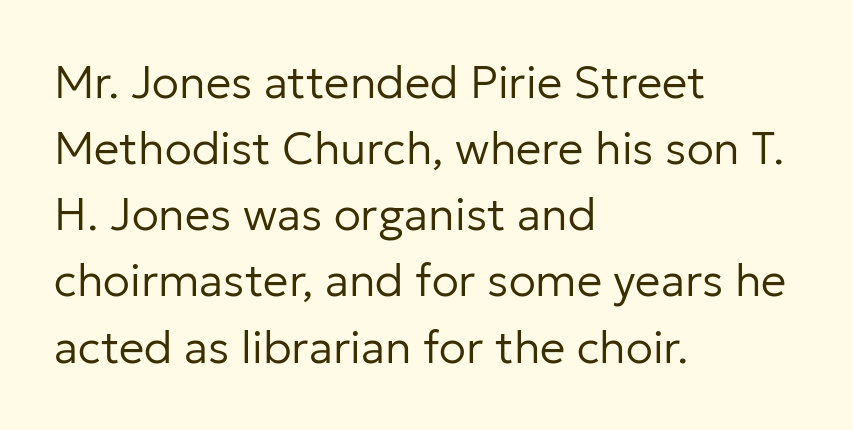
No heavy texture on the line: the type isn't bold. Is there much room between lines? A standard amount, neither cramped nor airy. Each row of text sits above clean, open space. Stroke terminals: plain, sans-serif.
